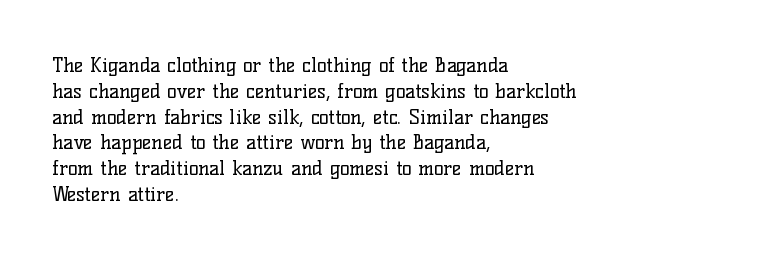
{"italic": "no", "bold": "no", "underline": "no", "align": "left", "line_spacing": "normal", "line_spacing_ratio": 1.29, "letter_spacing": "normal", "letter_spacing_em": 0.0, "glyph_px": 20}
